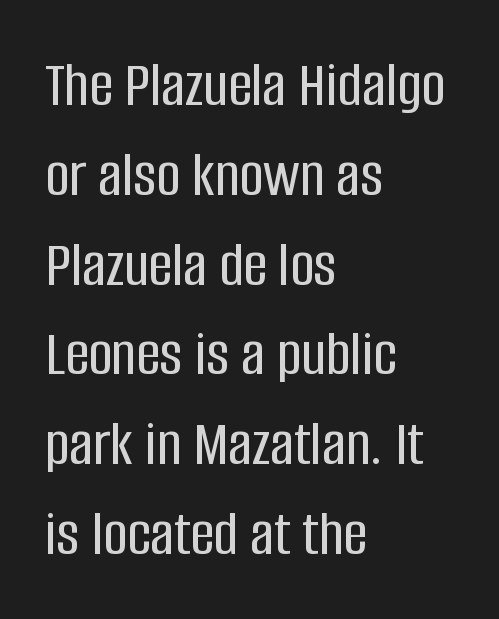
{"serif": "no", "italic": "no", "width": "condensed", "stroke_contrast": "low", "x_height": "large", "monospaced": "no", "underline": "no", "align": "left", "line_spacing": "normal", "line_spacing_ratio": 1.36, "letter_spacing": "normal", "letter_spacing_em": 0.0, "glyph_px": 66}
